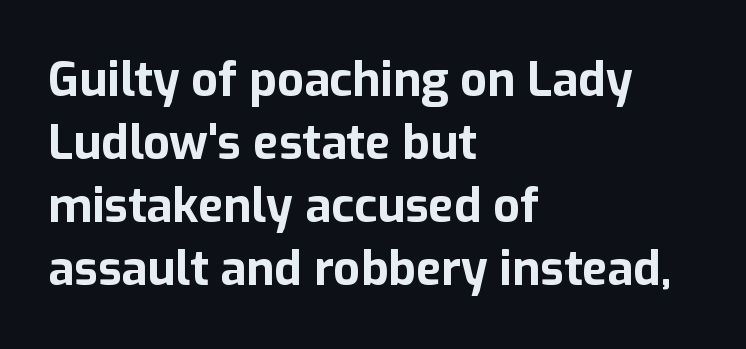
The image shows 47 px bold sans-serif type, upright; set left-aligned, normal line spacing (1.34x), normal letter spacing, not underlined; low stroke contrast and a medium x-height.
